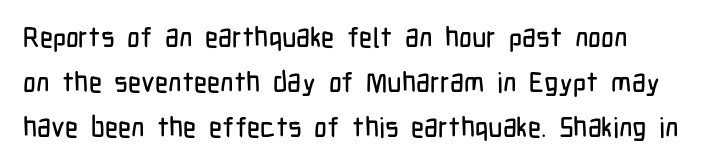
{"serif": "no", "italic": "no", "width": "condensed", "stroke_contrast": "low", "x_height": "medium", "monospaced": "no", "underline": "no", "align": "left", "line_spacing": "normal", "line_spacing_ratio": 1.6, "letter_spacing": "normal", "letter_spacing_em": 0.0, "glyph_px": 28}
